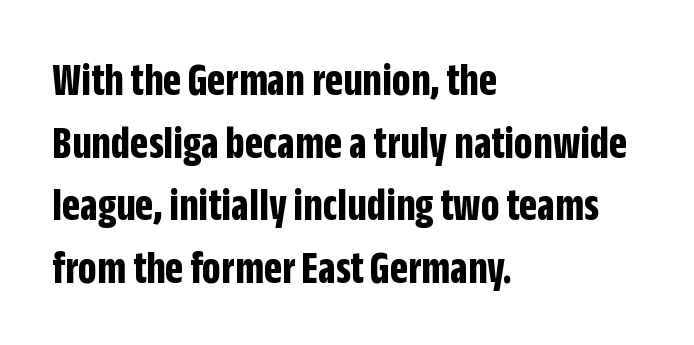
Type style note: lacks serifs. These lines stack with their left ends in a neat column. The block of text has a typical density, with ordinary space between rows. Lines of text with bare space underneath. Weight check: bold — yes, fully.
